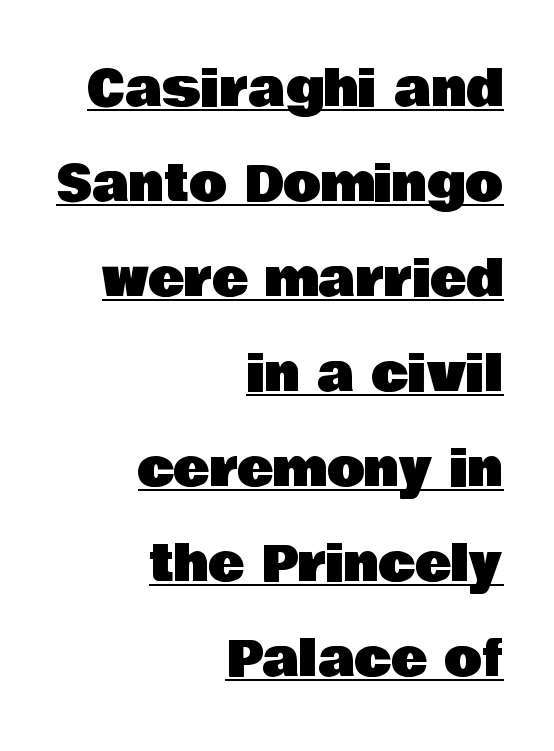
{"serif": "no", "italic": "no", "width": "normal", "stroke_contrast": "low", "x_height": "large", "monospaced": "no", "underline": "yes", "align": "right", "line_spacing": "loose", "line_spacing_ratio": 1.94, "letter_spacing": "normal", "letter_spacing_em": 0.0, "glyph_px": 49}
